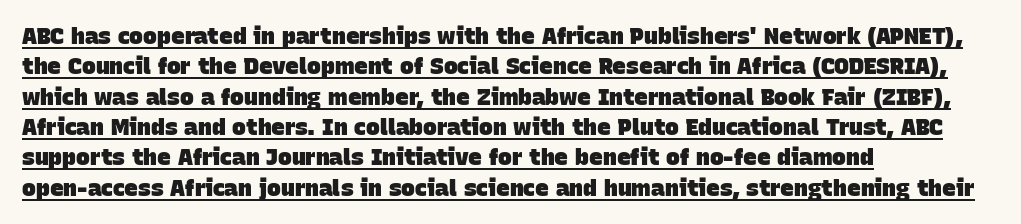
{"bold": "yes", "underline": "yes", "align": "left", "line_spacing": "normal", "line_spacing_ratio": 1.32, "letter_spacing": "normal", "letter_spacing_em": 0.0, "glyph_px": 23}
